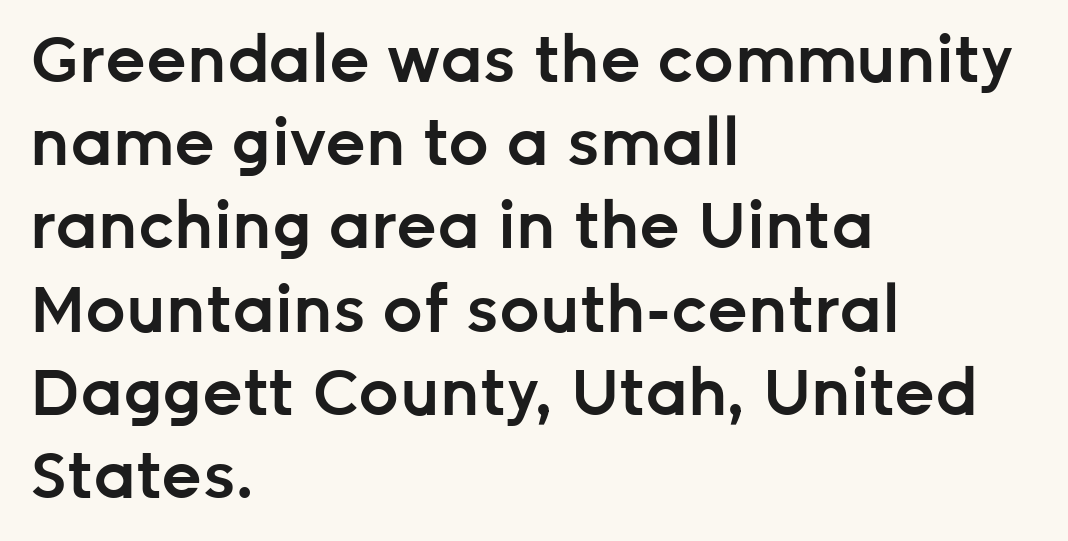
{"serif": "no", "italic": "no", "bold": "semi", "weight": "semibold", "width": "normal", "stroke_contrast": "low", "x_height": "medium", "monospaced": "no", "underline": "no", "align": "left", "line_spacing": "normal", "line_spacing_ratio": 1.3, "letter_spacing": "normal", "letter_spacing_em": 0.0, "glyph_px": 64}
